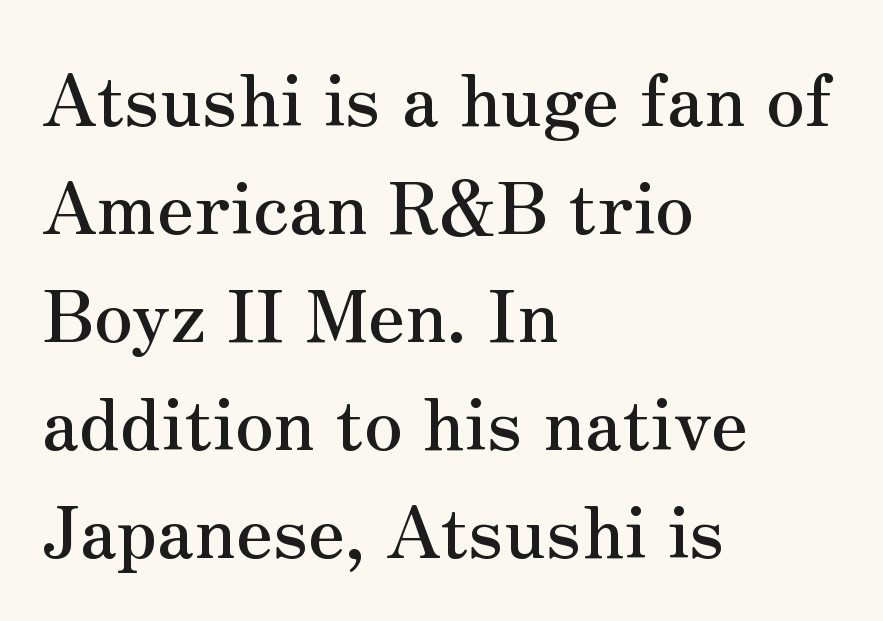
Q: Is the text italic (slanted)? A: No, it is upright.
Q: Is the typeface a serif or a sans-serif typeface? A: Serif.
Q: Is the text underlined? A: No.
Q: How is the paragraph aligned? A: Left-aligned.
Q: Is the spacing between letters normal or unusually wide? A: Normal.
Q: Is the spacing between lines tight, normal or loose? A: Normal.
Q: Width (condensed, normal, or wide)? A: Normal.
Q: Stroke contrast? A: Medium.
Q: x-height? A: Small.
Q: Monospaced? A: No.
